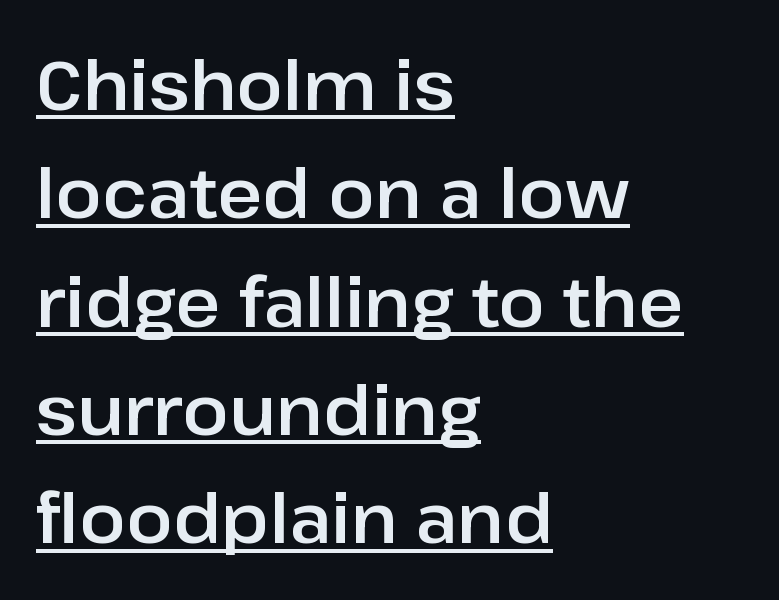
Q: Is the text italic (slanted)? A: No, it is upright.
Q: Is the typeface a serif or a sans-serif typeface? A: Sans-serif.
Q: Is the text underlined? A: Yes.
Q: How is the paragraph aligned? A: Left-aligned.
Q: Is the spacing between letters normal or unusually wide? A: Normal.
Q: Is the spacing between lines tight, normal or loose? A: Normal.
Q: Width (condensed, normal, or wide)? A: Normal.
Q: Stroke contrast? A: Low.
Q: x-height? A: Medium.
Q: Monospaced? A: No.
